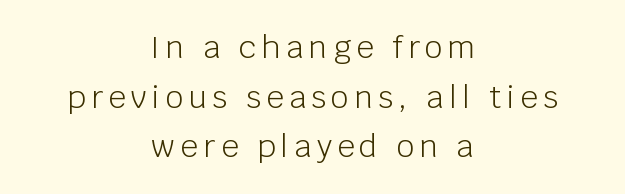
{"serif": "no", "italic": "no", "bold": "no", "weight": "light", "width": "normal", "stroke_contrast": "low", "x_height": "large", "monospaced": "no", "underline": "no", "align": "center", "line_spacing": "normal", "line_spacing_ratio": 1.6, "glyph_px": 31}
